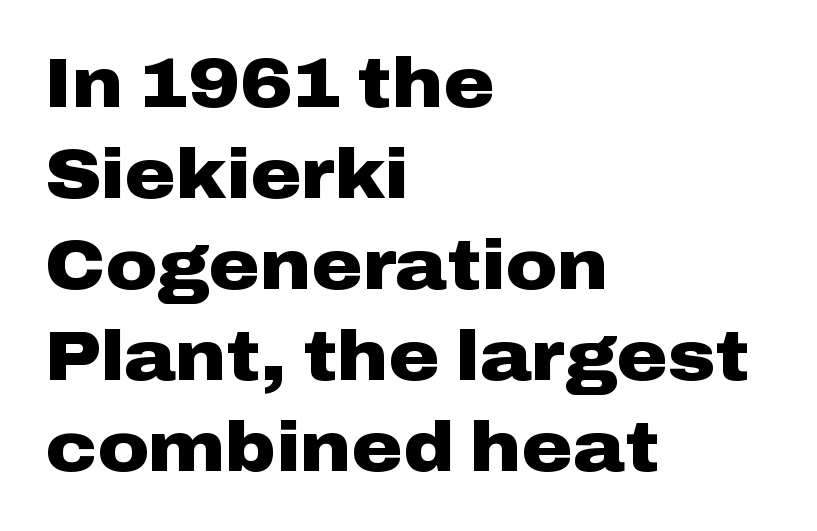
The image shows 70 px heavy, wide sans-serif type, upright; set left-aligned, normal line spacing (1.3x), normal letter spacing, not underlined; low stroke contrast and a medium x-height.
